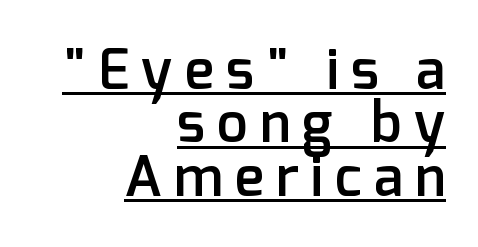
The image shows 55 px semibold sans-serif type, upright; set right-aligned, tight line spacing (0.97x), unusually wide letter spacing (+0.22 em), underlined; low stroke contrast and a medium x-height.
